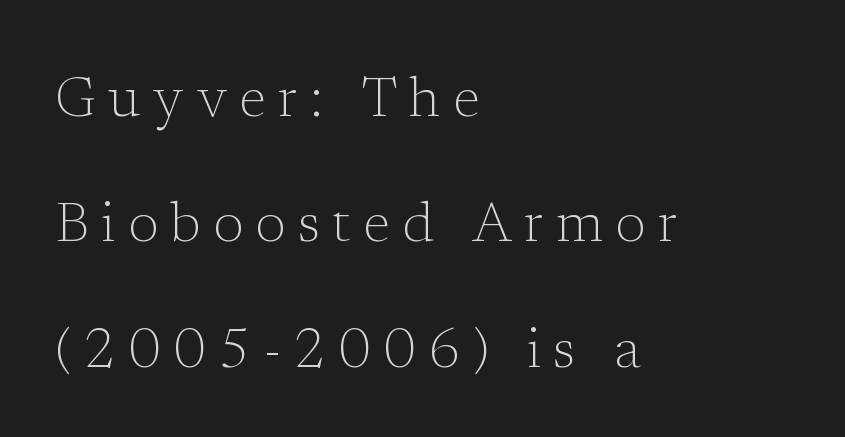
The image shows 56 px light serif type, upright; set left-aligned, loose line spacing (2.24x), unusually wide letter spacing (+0.22 em), not underlined; low stroke contrast and a medium x-height.
